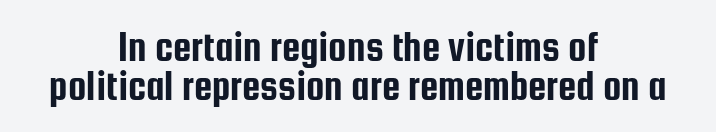
The image shows 41 px condensed sans-serif type, upright; set centered, tight line spacing (0.95x), normal letter spacing, not underlined; low stroke contrast and a medium x-height.
